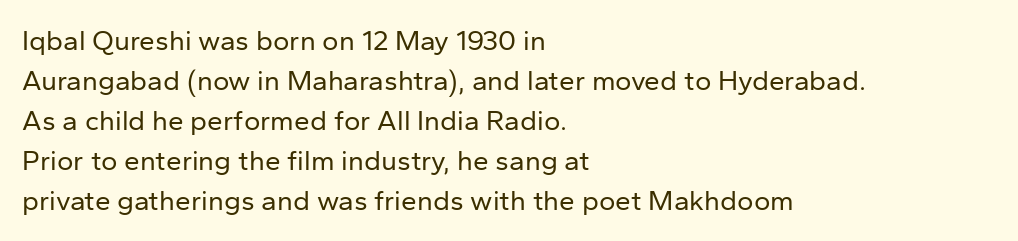
Typographically, this falls in the sans-serif category. Default kerning and tracking; the words read as compact shapes. Do the characters align in a grid? No, the font is proportional. Italic? Not at all — the glyphs are vertical. The cut favours lightness, reaching ordinary text weight at its darkest. Vertical spacing — default.
